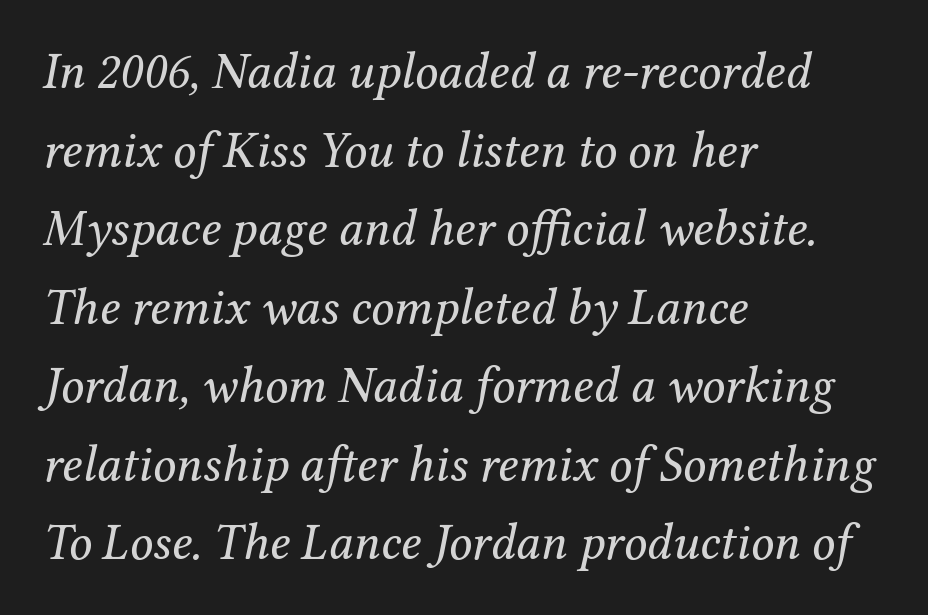
The image shows 51 px regular-weight serif type, italic (leaning right); set left-aligned, normal line spacing (1.54x), normal letter spacing, not underlined; medium stroke contrast and a medium x-height.
